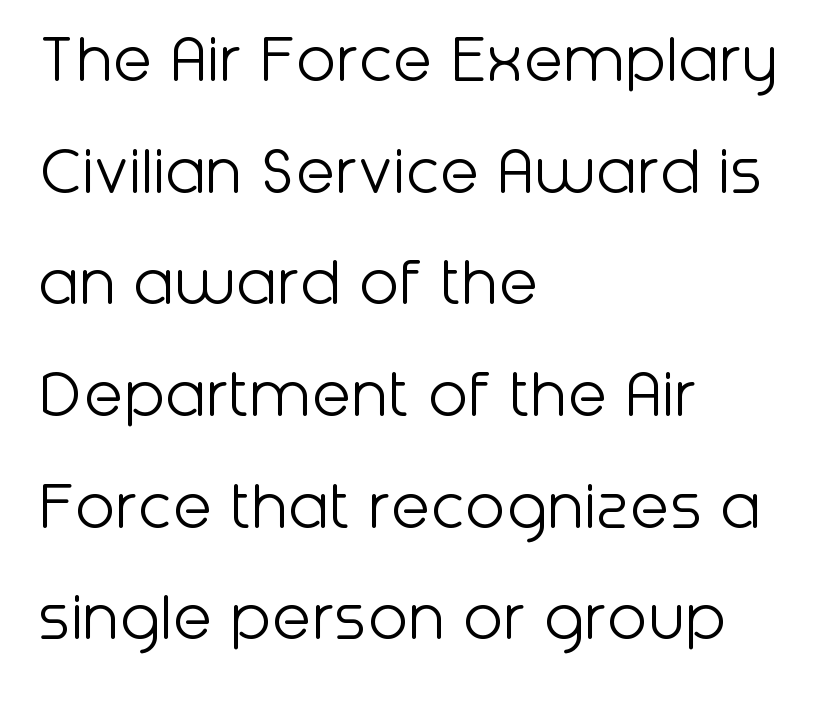
Q: Is the text bold? A: No.
Q: Is the text italic (slanted)? A: No, it is upright.
Q: Is the typeface a serif or a sans-serif typeface? A: Sans-serif.
Q: Is the text underlined? A: No.
Q: How is the paragraph aligned? A: Left-aligned.
Q: Is the spacing between letters normal or unusually wide? A: Normal.
Q: Is the spacing between lines tight, normal or loose? A: Normal.
Q: Width (condensed, normal, or wide)? A: Normal.
Q: Stroke contrast? A: Low.
Q: x-height? A: Medium.
Q: Monospaced? A: No.
